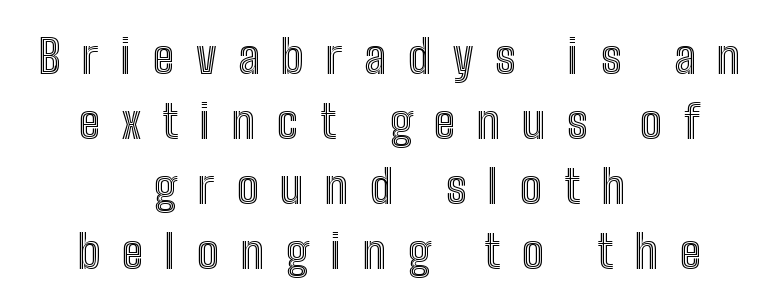
Q: Is the text italic (slanted)? A: No, it is upright.
Q: Is the text underlined? A: No.
Q: How is the paragraph aligned? A: Centered.
Q: Is the spacing between letters normal or unusually wide? A: Unusually wide.
Q: Is the spacing between lines tight, normal or loose? A: Normal.
Q: Width (condensed, normal, or wide)? A: Condensed.
Q: x-height? A: Medium.
Q: Monospaced? A: No.
